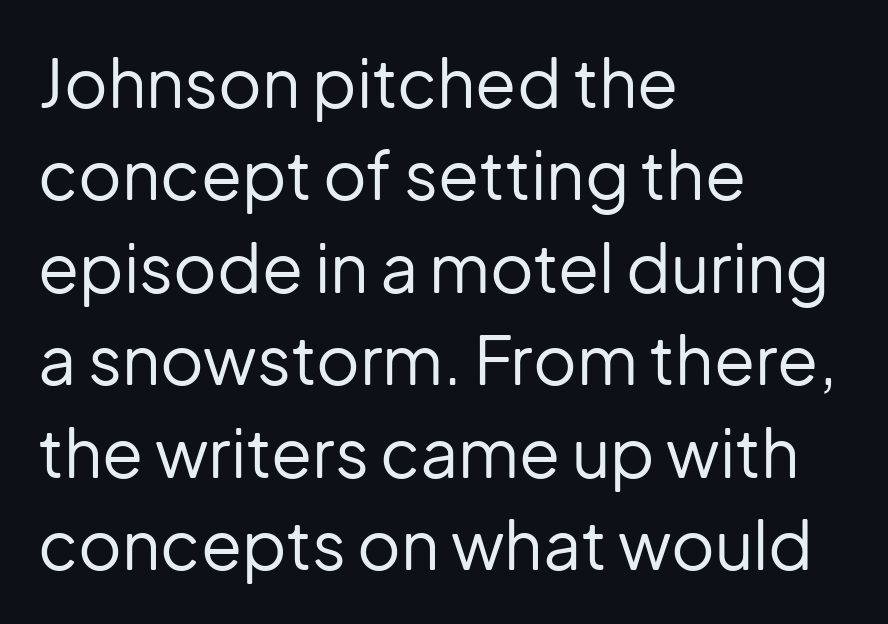
Is there much room between lines? A standard amount, neither cramped nor airy. A clean baseline with only descenders dipping below it. Character widths vary here, with narrow letters taking less room than wide ones. In terms of posture, this sample is upright.
